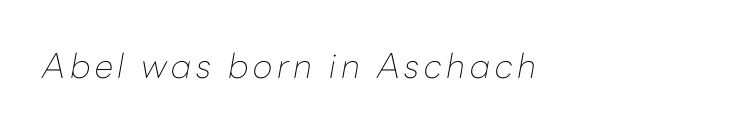
Q: Is the text bold? A: No.
Q: Is the text italic (slanted)? A: Yes, it leans right by about 10 degrees.
Q: Is the text underlined? A: No.
Q: Width (condensed, normal, or wide)? A: Normal.
Q: Stroke contrast? A: Low.
Q: x-height? A: Medium.
Q: Monospaced? A: No.
